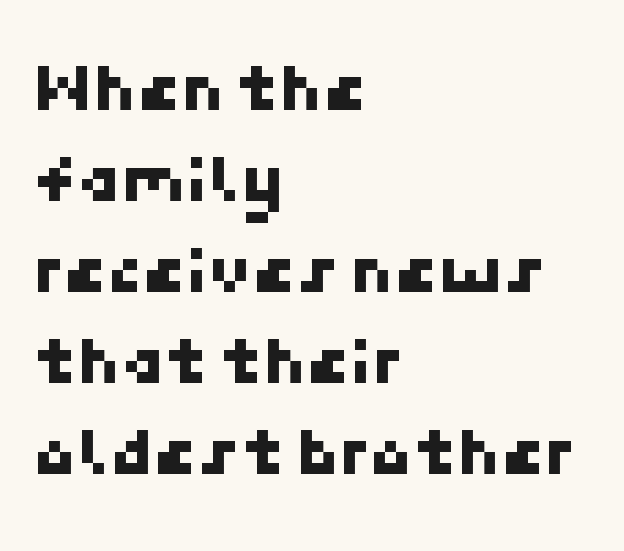
The image shows 70 px sans-serif type; set left-aligned, normal line spacing (1.3x), normal letter spacing, not underlined; low stroke contrast and a medium x-height.
